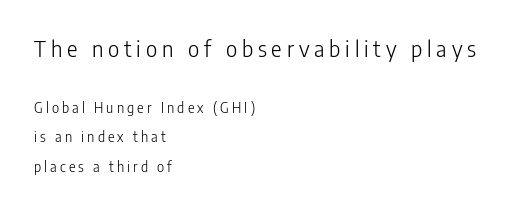
The image shows 22 px text type, upright; set left-aligned, loose line spacing (2.1x), unusually wide letter spacing (+0.22 em), not underlined; the first (top) block is 1.57x larger.
